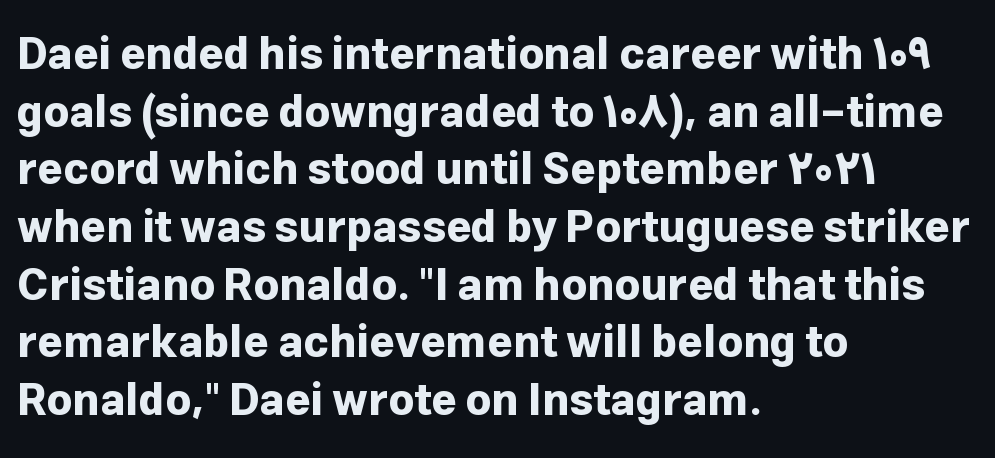
The lettering holds an erect, upright posture throughout. What stands out about the letter spacing? Nothing — it is the standard amount. The passage shown is typed in a proportional face where columns would drift. The strip under each line holds only bare page.
